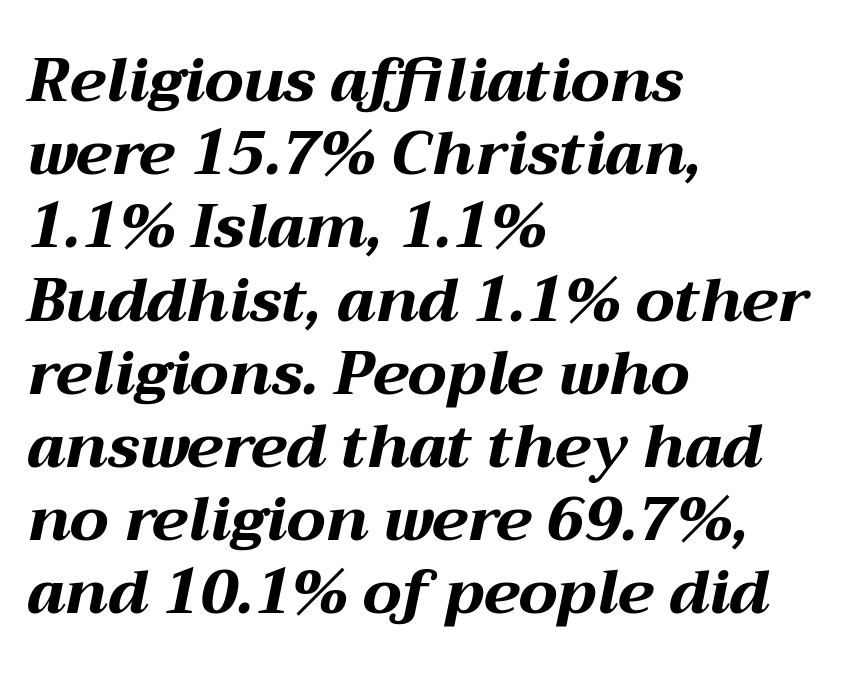
The image shows 61 px bold, wide type, italic (leaning right); set left-aligned, line spacing 1.2x, normal letter spacing, not underlined; medium stroke contrast and a medium x-height.
